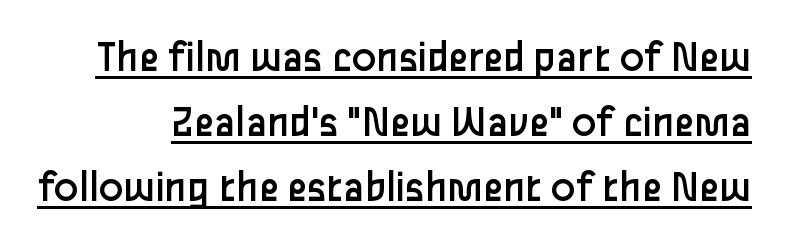
This is underlined copy, the kind a proofreader might mark for attention. A typesetter would mark this as roman, not italic. If you measured baseline to baseline, you'd find a middling distance. The passage shown is typed in a proportional face where columns would drift. The text was rendered using a sans face with plain stroke endings.
